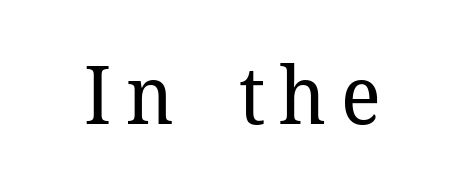
Q: Is the text bold? A: No.
Q: Is the text italic (slanted)? A: No, it is upright.
Q: Is the typeface a serif or a sans-serif typeface? A: Serif.
Q: Is the text underlined? A: No.
Q: Width (condensed, normal, or wide)? A: Normal.
Q: Stroke contrast? A: Low.
Q: x-height? A: Medium.
Q: Monospaced? A: No.
